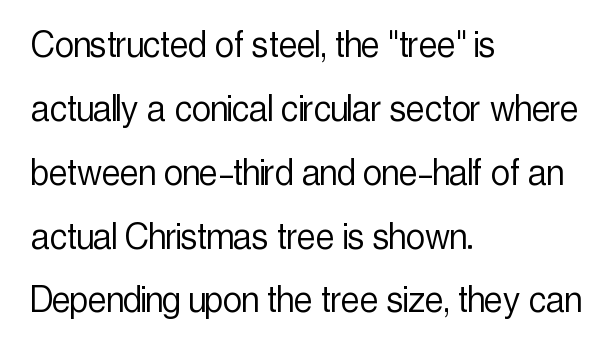
{"serif": "no", "italic": "no", "bold": "no", "weight": "light", "width": "condensed", "x_height": "medium", "monospaced": "no", "underline": "no", "align": "left", "line_spacing": "normal", "line_spacing_ratio": 1.52, "letter_spacing": "normal", "letter_spacing_em": 0.0, "glyph_px": 42}
